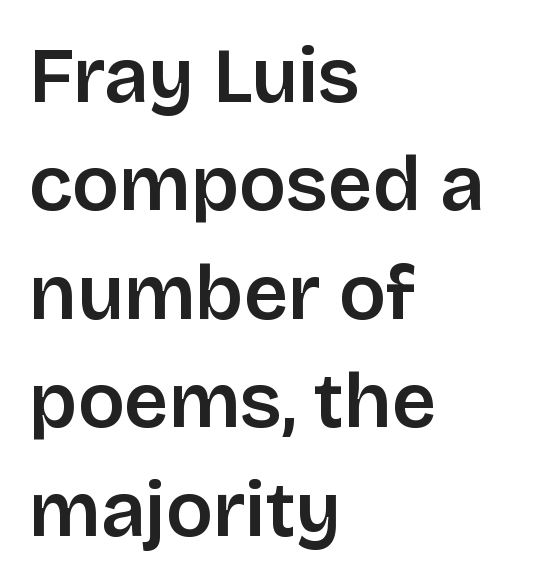
In terms of letterform style, serifs are entirely absent. You could call the tracking neutral — neither tight nor loose. Line beginnings align vertically; line endings do not. The letters stand straight up with perfectly vertical stems.
